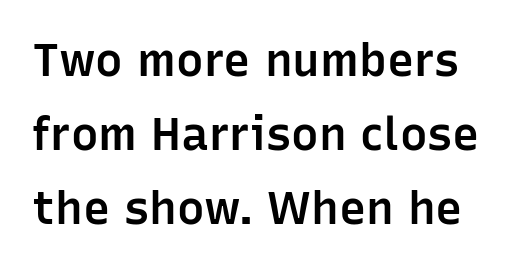
Q: Is the text bold? A: Semi-bold.
Q: Is the text italic (slanted)? A: No, it is upright.
Q: Is the typeface a serif or a sans-serif typeface? A: Sans-serif.
Q: Is the text underlined? A: No.
Q: Is the spacing between letters normal or unusually wide? A: Normal.
Q: Is the spacing between lines tight, normal or loose? A: Normal.
Q: Width (condensed, normal, or wide)? A: Normal.
Q: Stroke contrast? A: Low.
Q: x-height? A: Medium.
Q: Monospaced? A: No.
